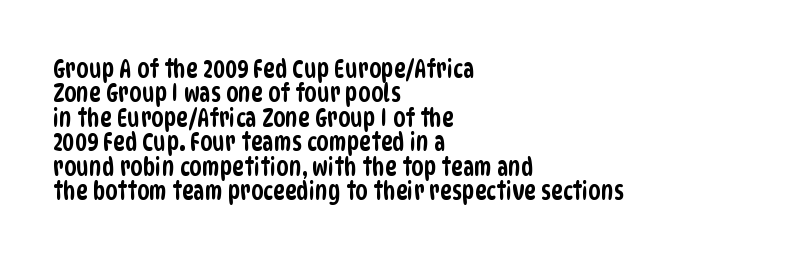
{"underline": "no", "align": "left", "line_spacing": "tight", "line_spacing_ratio": 0.98, "letter_spacing": "normal", "letter_spacing_em": 0.0, "glyph_px": 25}
